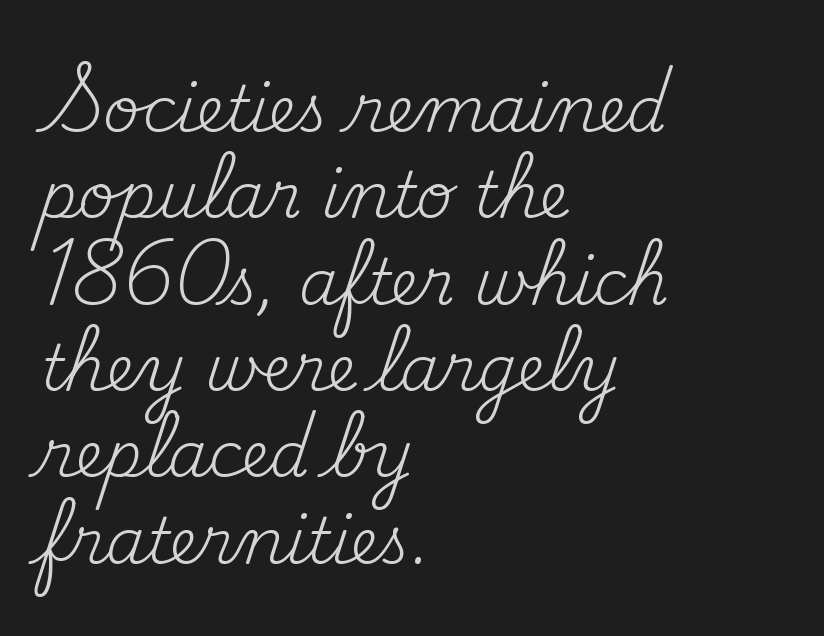
Q: Is the text bold? A: No.
Q: Is the text italic (slanted)? A: Yes.
Q: Is the typeface a serif or a sans-serif typeface? A: Serif.
Q: Is the text underlined? A: No.
Q: How is the paragraph aligned? A: Left-aligned.
Q: Is the spacing between letters normal or unusually wide? A: Normal.
Q: Is the spacing between lines tight, normal or loose? A: Normal.
Q: Width (condensed, normal, or wide)? A: Normal.
Q: Stroke contrast? A: Medium.
Q: x-height? A: Small.
Q: Monospaced? A: No.
